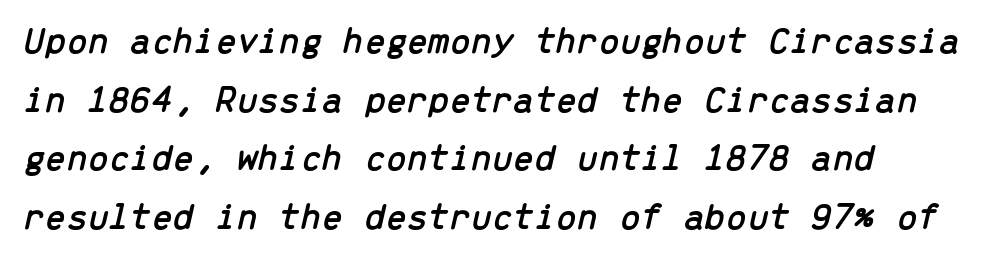
Q: Is the text italic (slanted)? A: Yes, it leans right by about 13 degrees.
Q: Is the text underlined? A: No.
Q: How is the paragraph aligned? A: Left-aligned.
Q: Is the spacing between letters normal or unusually wide? A: Normal.
Q: Is the spacing between lines tight, normal or loose? A: Normal.
Q: Width (condensed, normal, or wide)? A: Normal.
Q: Stroke contrast? A: Low.
Q: x-height? A: Medium.
Q: Monospaced? A: Yes.
